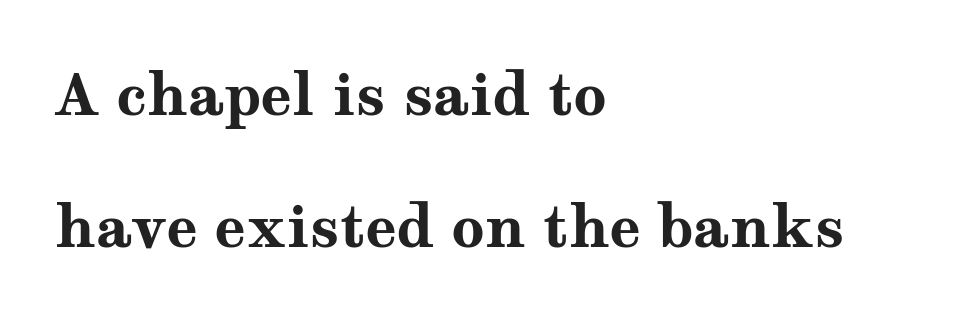
The image shows 58 px bold, wide serif type, upright; set left-aligned, loose line spacing (2.28x), normal letter spacing, not underlined; medium stroke contrast and a medium x-height.
